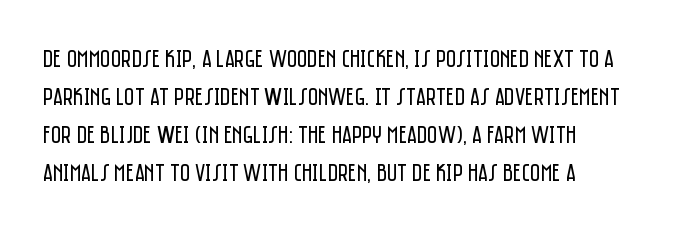
The image shows 25 px text type, upright; set left-aligned, normal line spacing (1.52x), normal letter spacing, not underlined.
